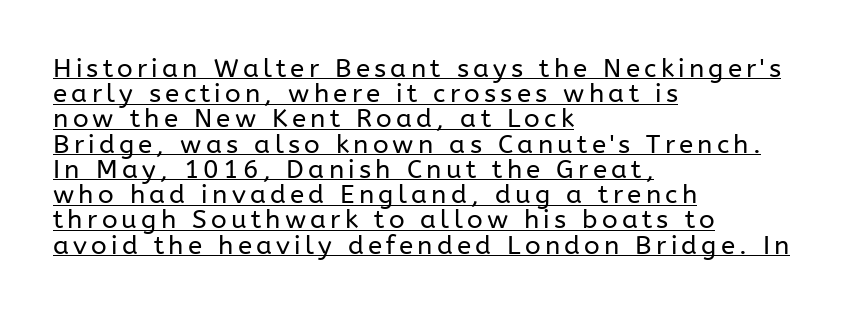
Q: Is the text bold? A: No.
Q: Is the text italic (slanted)? A: No, it is upright.
Q: Is the text underlined? A: Yes.
Q: How is the paragraph aligned? A: Left-aligned.
Q: Is the spacing between lines tight, normal or loose? A: Tight.
